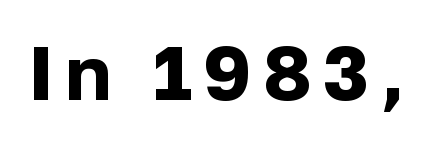
Q: Is the text bold? A: Yes.
Q: Is the text italic (slanted)? A: No, it is upright.
Q: Is the typeface a serif or a sans-serif typeface? A: Sans-serif.
Q: Is the text underlined? A: No.
Q: Width (condensed, normal, or wide)? A: Normal.
Q: Stroke contrast? A: Low.
Q: x-height? A: Medium.
Q: Monospaced? A: No.
